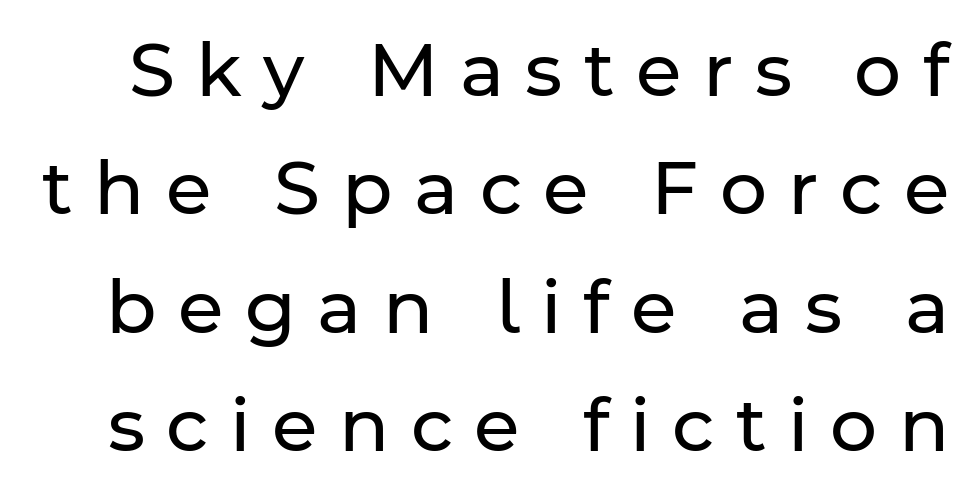
Q: Is the text bold? A: No.
Q: Is the text italic (slanted)? A: No, it is upright.
Q: Is the typeface a serif or a sans-serif typeface? A: Sans-serif.
Q: Is the text underlined? A: No.
Q: Is the spacing between letters normal or unusually wide? A: Unusually wide.
Q: Is the spacing between lines tight, normal or loose? A: Normal.
Q: Width (condensed, normal, or wide)? A: Normal.
Q: Stroke contrast? A: Low.
Q: x-height? A: Medium.
Q: Monospaced? A: No.
